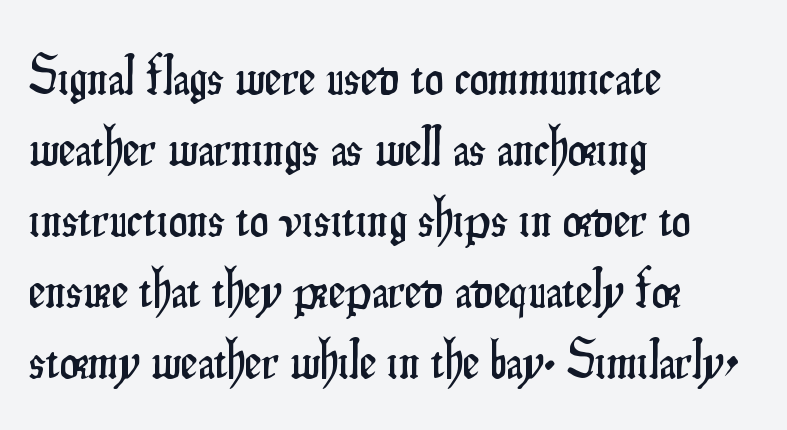
The image shows 53 px condensed sans-serif type, upright; set left-aligned, normal line spacing (1.34x), normal letter spacing, not underlined; low stroke contrast and a small x-height.
